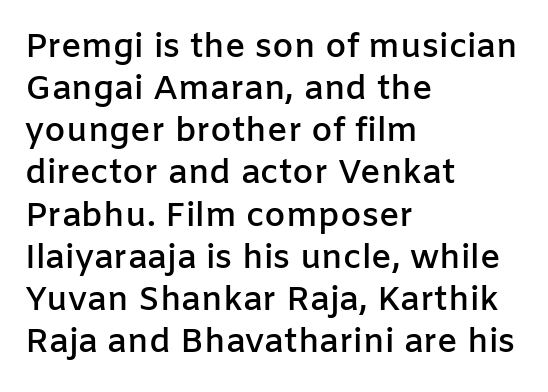
{"serif": "no", "italic": "no", "bold": "semi", "weight": "semibold", "width": "normal", "stroke_contrast": "low", "x_height": "medium", "monospaced": "no", "underline": "no", "align": "left", "line_spacing_ratio": 1.24, "letter_spacing": "normal", "letter_spacing_em": 0.0, "glyph_px": 34}
